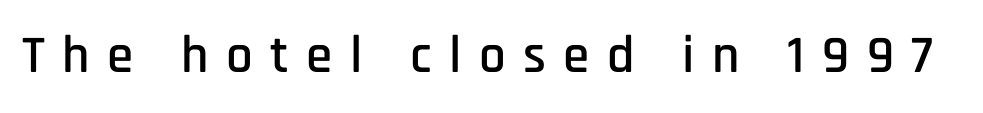
Nope, not italic — everything's standing straight. This rendering widens character spacing well past its baseline value. Observe the absence of serifs on each vertical stroke in this sample. These lines are rendered in a variable-pitch font.
